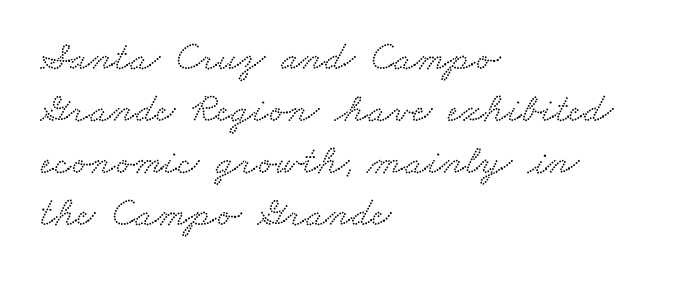
The type is set solid horizontally, with unmodified tracking. Each letter keeps its own natural width here, so spacing adapts to shape. A student would call this left alignment; a typographer would say flush left, rag right. A clean baseline with only descenders dipping below it.
